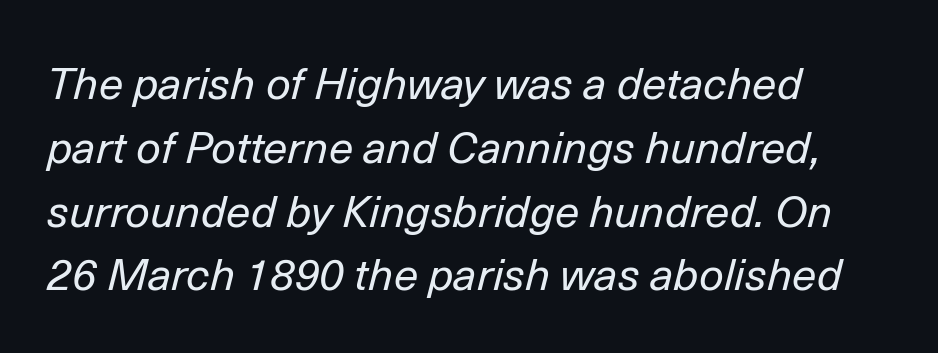
{"italic": "yes", "lean": "right", "slant_degrees": 14, "bold": "no", "weight": "regular", "width": "normal", "stroke_contrast": "low", "x_height": "medium", "monospaced": "no", "underline": "no", "align": "left", "line_spacing": "normal", "line_spacing_ratio": 1.45, "letter_spacing": "normal", "letter_spacing_em": 0.0, "glyph_px": 44}
